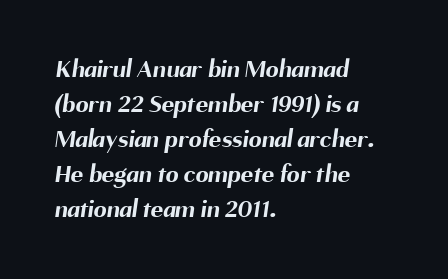
The image shows 26 px bold type; set left-aligned, normal line spacing (1.35x), normal letter spacing, not underlined.
